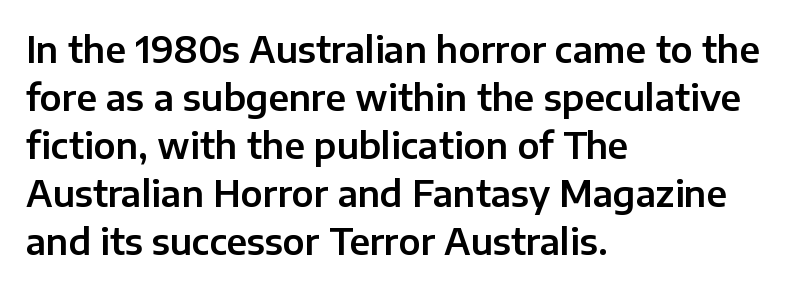
When letters stand straight like this, we call the style roman or upright. The leading is moderate, giving the passage an even texture. A typesetter would call this proportional, since set widths differ per character. Check where the strokes stop: nothing finishes them off — pure sans. The letterforms sit shoulder to shoulder at normal distance. The specimen omits any rule beneath the text block's lines.
